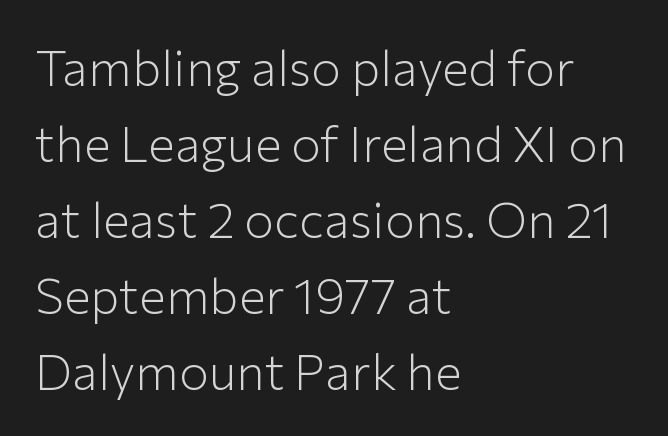
{"serif": "no", "italic": "no", "bold": "no", "weight": "light", "width": "normal", "stroke_contrast": "low", "x_height": "medium", "monospaced": "no", "underline": "no", "align": "left", "line_spacing": "normal", "line_spacing_ratio": 1.52, "letter_spacing": "normal", "letter_spacing_em": 0.0, "glyph_px": 50}
